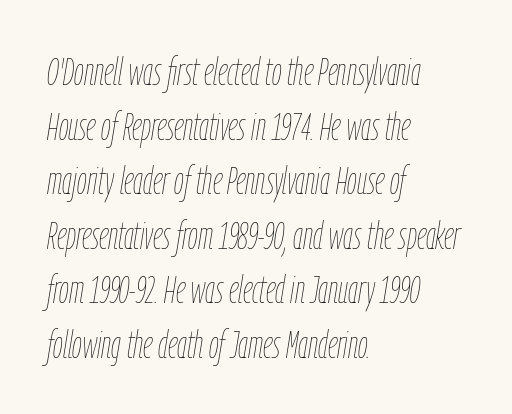
The image shows 39 px thin, condensed type, italic (leaning right); set left-aligned, normal line spacing (1.4x), normal letter spacing, not underlined; low stroke contrast and a medium x-height.
